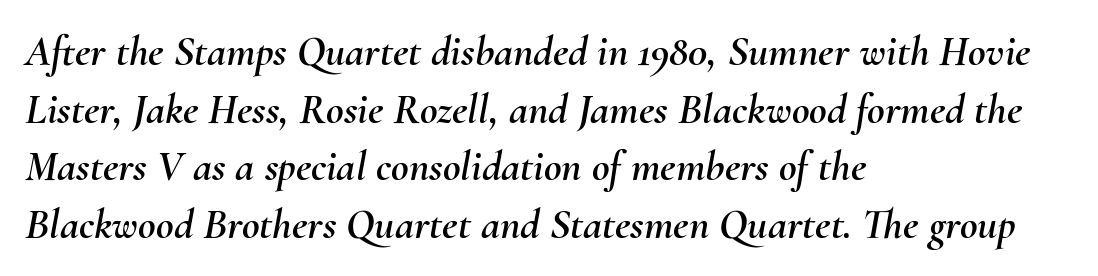
Q: Is the text italic (slanted)? A: Yes, it leans right by about 10 degrees.
Q: Is the text underlined? A: No.
Q: How is the paragraph aligned? A: Left-aligned.
Q: Is the spacing between letters normal or unusually wide? A: Normal.
Q: Is the spacing between lines tight, normal or loose? A: Normal.
Q: Width (condensed, normal, or wide)? A: Normal.
Q: Stroke contrast? A: Medium.
Q: x-height? A: Small.
Q: Monospaced? A: No.
